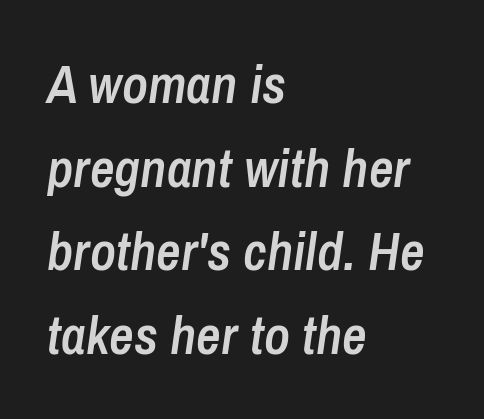
Would a proofreader flag this as italicized? Yes. Rows of type keep a routine distance in the vertical direction. Here the designer chose a conventional face with non-uniform glyph widths. Does extra space separate the letters? No, they use regular spacing. How heavy is the stroke? Medium-heavy — a semibold, shy of bold.
